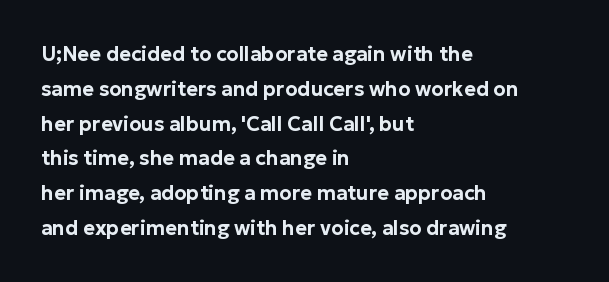
The image shows 20 px text type, upright; set left-aligned, line spacing 1.74x, normal letter spacing, not underlined.
